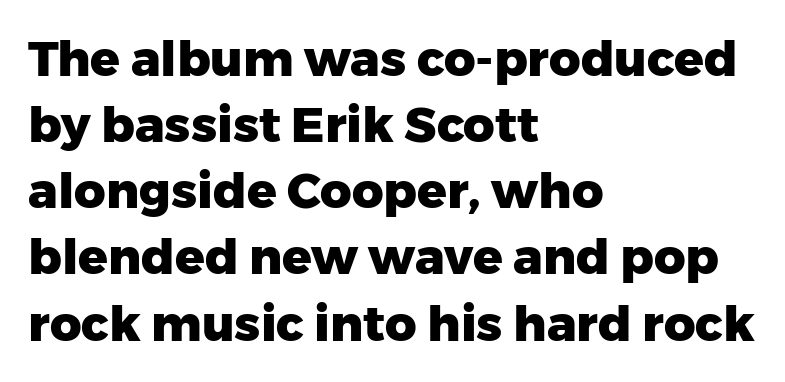
{"serif": "no", "italic": "no", "bold": "yes", "weight": "heavy", "width": "normal", "stroke_contrast": "low", "x_height": "medium", "monospaced": "no", "underline": "no", "align": "left", "line_spacing": "normal", "line_spacing_ratio": 1.35, "letter_spacing": "normal", "letter_spacing_em": 0.0, "glyph_px": 49}
